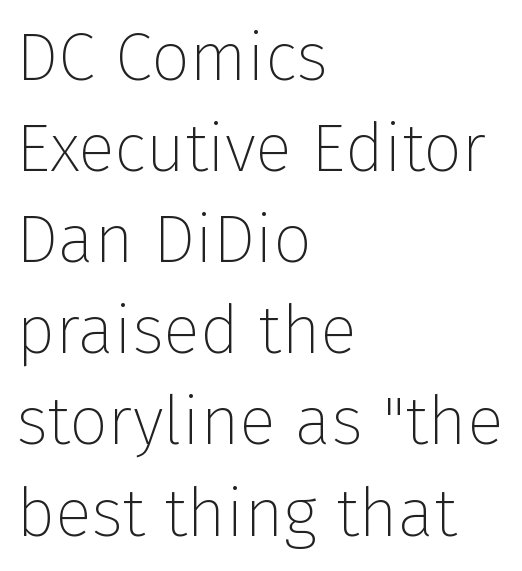
Q: Is the text bold? A: No.
Q: Is the text italic (slanted)? A: No, it is upright.
Q: Is the typeface a serif or a sans-serif typeface? A: Sans-serif.
Q: Is the text underlined? A: No.
Q: How is the paragraph aligned? A: Left-aligned.
Q: Is the spacing between letters normal or unusually wide? A: Normal.
Q: Is the spacing between lines tight, normal or loose? A: Normal.
Q: Width (condensed, normal, or wide)? A: Normal.
Q: Stroke contrast? A: Low.
Q: x-height? A: Medium.
Q: Monospaced? A: No.
